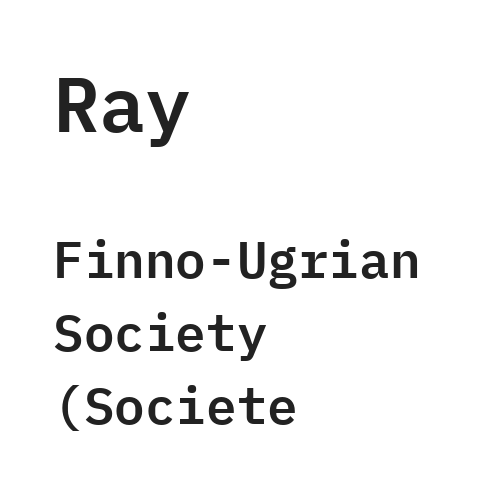
The image shows 77 px sans-serif type, upright, monospaced; set left-aligned, normal line spacing (1.43x), normal letter spacing, not underlined; the first (top) block is 1.51x larger; low stroke contrast and a medium x-height.
